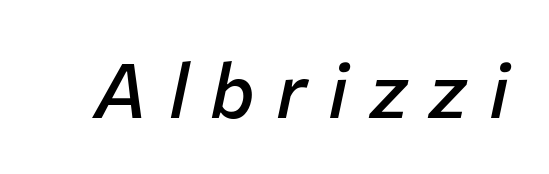
This sample has the flowing, uneven cadence of proportional lettering. The specimen omits any rule beneath the text block's lines. An italicized treatment has been applied to the whole sample. Caption: expanded tracking, letters set apart.
